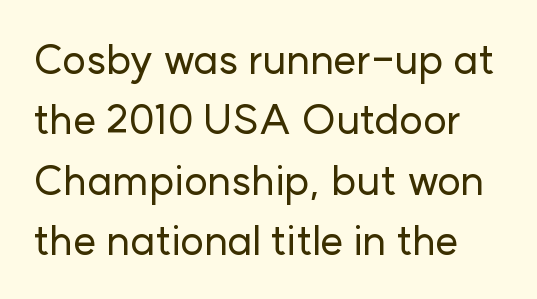
{"serif": "no", "italic": "no", "width": "normal", "stroke_contrast": "low", "x_height": "medium", "monospaced": "no", "underline": "no", "line_spacing": "normal", "line_spacing_ratio": 1.47, "letter_spacing": "normal", "letter_spacing_em": 0.0, "glyph_px": 41}
